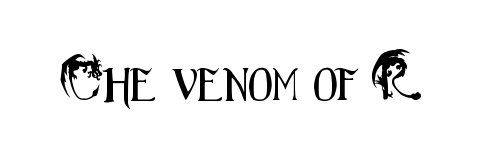
Q: Is the text italic (slanted)? A: No, it is upright.
Q: Is the typeface a serif or a sans-serif typeface? A: Sans-serif.
Q: Is the text underlined? A: No.
Q: Is the spacing between letters normal or unusually wide? A: Normal.
Q: Width (condensed, normal, or wide)? A: Condensed.
Q: Stroke contrast? A: Medium.
Q: x-height? A: Small.
Q: Monospaced? A: No.
